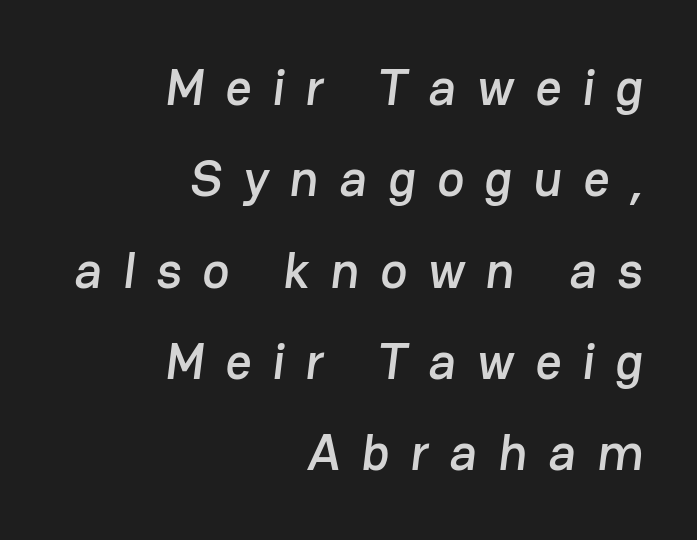
Inter-character spacing is expanded well beyond the font's built-in metrics. Proportional: the letters do not fall into vertical columns. This is sans-serif lettering, the kind often seen on screens and signage. Line endings align vertically; line beginnings do not. Check the space under the baseline: it is left empty.
